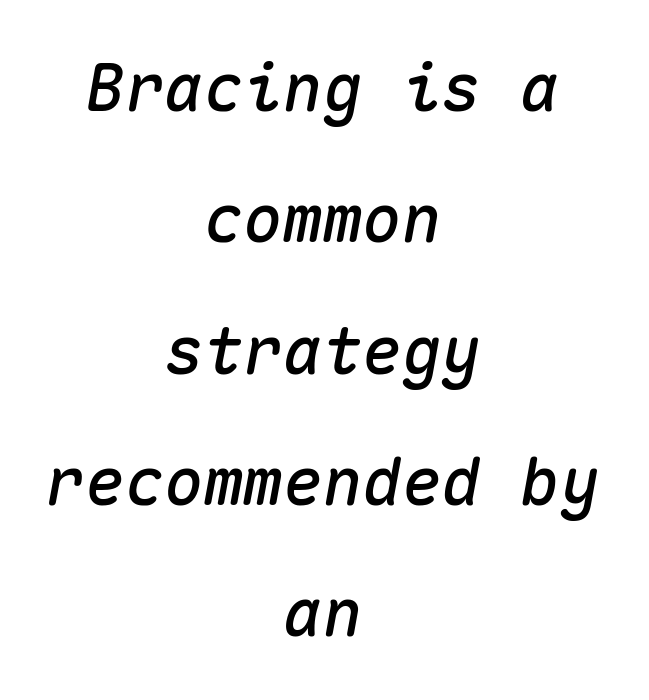
Q: Is the text italic (slanted)? A: Yes, it leans right by about 10 degrees.
Q: Is the text underlined? A: No.
Q: How is the paragraph aligned? A: Centered.
Q: Is the spacing between letters normal or unusually wide? A: Normal.
Q: Is the spacing between lines tight, normal or loose? A: Loose.
Q: Width (condensed, normal, or wide)? A: Normal.
Q: Stroke contrast? A: Medium.
Q: x-height? A: Medium.
Q: Monospaced? A: Yes.
